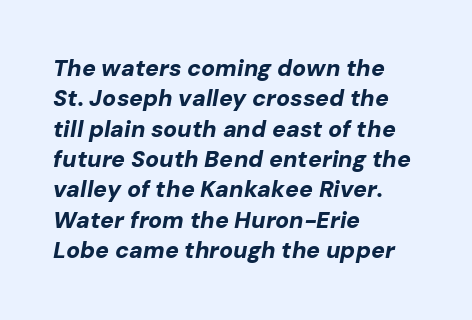
Each word holds together tightly as a unit, with standard inter-letter gaps. Leading: standard. The lettering tilts uniformly, giving the passage an italic look. The sample has been set heavy, in full bold. A bare baseline throughout the passage. Typeset ragged right — the left edge is the straight one.
